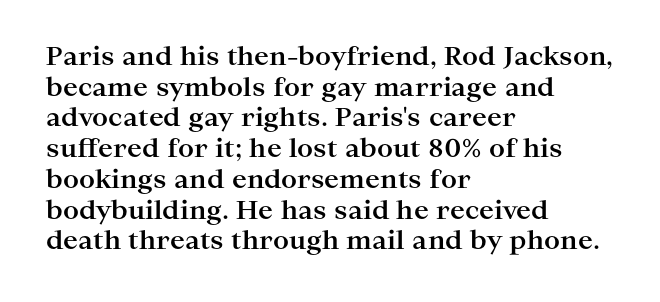
The image shows 25 px bold type, upright; set left-aligned, line spacing 1.23x, normal letter spacing, not underlined.
